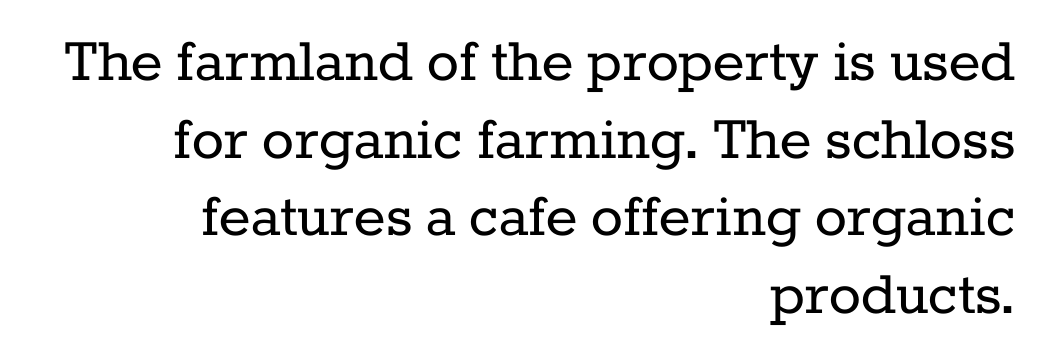
Q: Is the text bold? A: No.
Q: Is the text italic (slanted)? A: No, it is upright.
Q: Is the typeface a serif or a sans-serif typeface? A: Serif.
Q: Is the text underlined? A: No.
Q: How is the paragraph aligned? A: Right-aligned.
Q: Is the spacing between letters normal or unusually wide? A: Normal.
Q: Width (condensed, normal, or wide)? A: Normal.
Q: Stroke contrast? A: Low.
Q: x-height? A: Medium.
Q: Monospaced? A: No.
